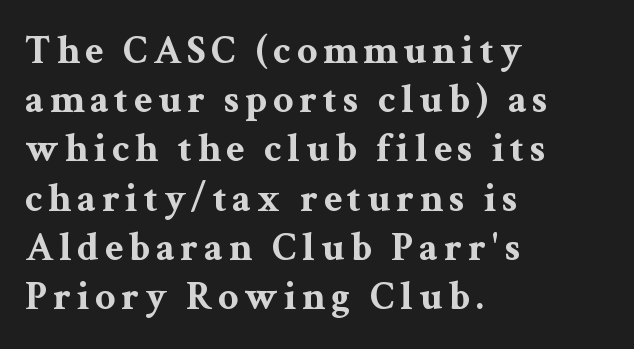
The image shows 40 px bold, wide serif type, upright; set left-aligned, line spacing 1.23x, not underlined; medium stroke contrast and a medium x-height.
